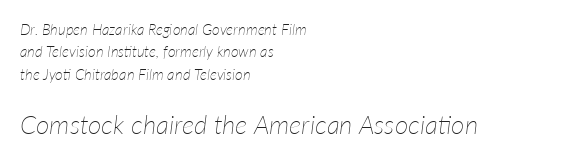
The emphasis by scale lands on block number two, below. The typeface has the unassuming heft of standard copy or less. The glyphs look as if they've been sheared to an angle. Visually the block forms a straight wall on the left and a jagged coastline on the right.
